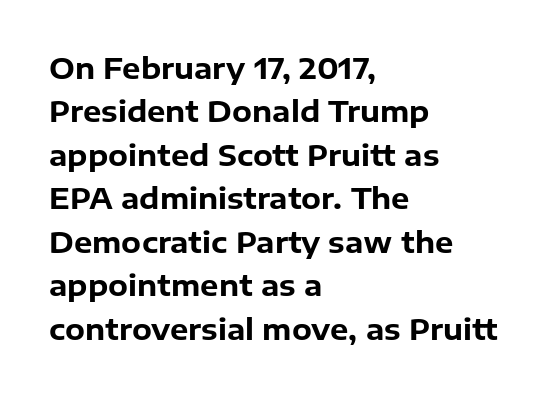
Q: Is the text bold? A: Yes.
Q: Is the text italic (slanted)? A: No, it is upright.
Q: Is the typeface a serif or a sans-serif typeface? A: Sans-serif.
Q: Is the text underlined? A: No.
Q: How is the paragraph aligned? A: Left-aligned.
Q: Is the spacing between letters normal or unusually wide? A: Normal.
Q: Is the spacing between lines tight, normal or loose? A: Normal.
Q: Width (condensed, normal, or wide)? A: Normal.
Q: Stroke contrast? A: Low.
Q: x-height? A: Medium.
Q: Monospaced? A: No.
